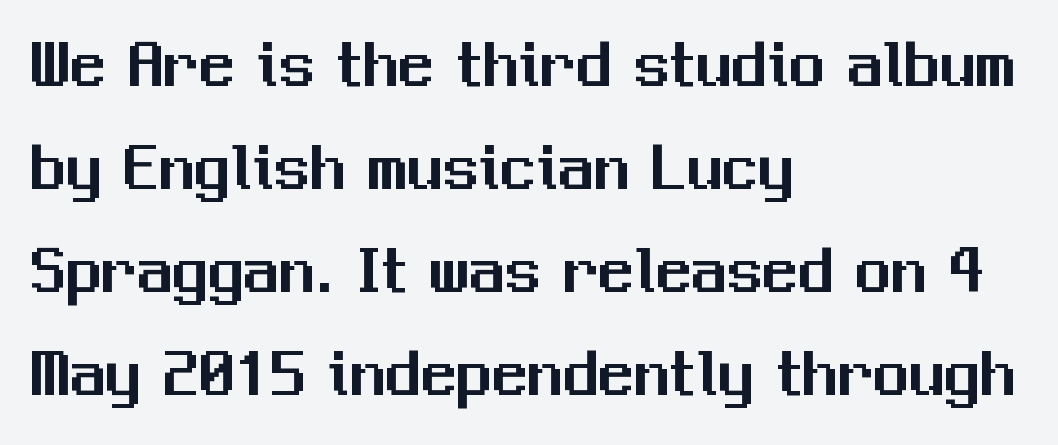
{"serif": "no", "italic": "no", "width": "normal", "stroke_contrast": "medium", "x_height": "medium", "monospaced": "no", "underline": "no", "align": "left", "line_spacing": "normal", "line_spacing_ratio": 1.45, "letter_spacing": "normal", "letter_spacing_em": 0.0, "glyph_px": 71}
